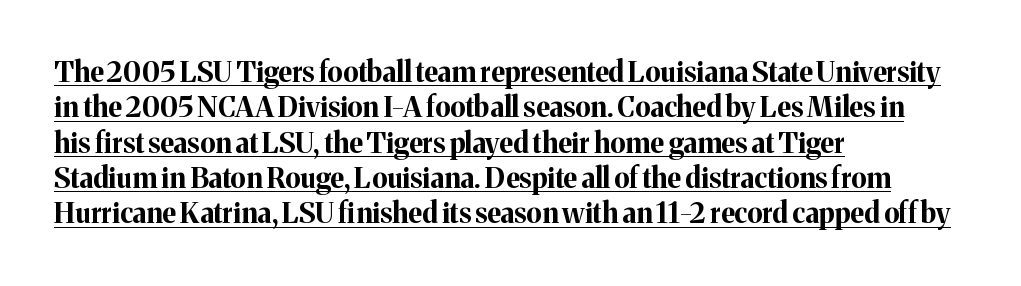
Q: Is the text bold? A: Yes.
Q: Is the text italic (slanted)? A: No, it is upright.
Q: Is the typeface a serif or a sans-serif typeface? A: Serif.
Q: Is the text underlined? A: Yes.
Q: How is the paragraph aligned? A: Left-aligned.
Q: Is the spacing between letters normal or unusually wide? A: Normal.
Q: Is the spacing between lines tight, normal or loose? A: Normal.
Q: Width (condensed, normal, or wide)? A: Normal.
Q: Stroke contrast? A: Medium.
Q: x-height? A: Medium.
Q: Monospaced? A: No.
